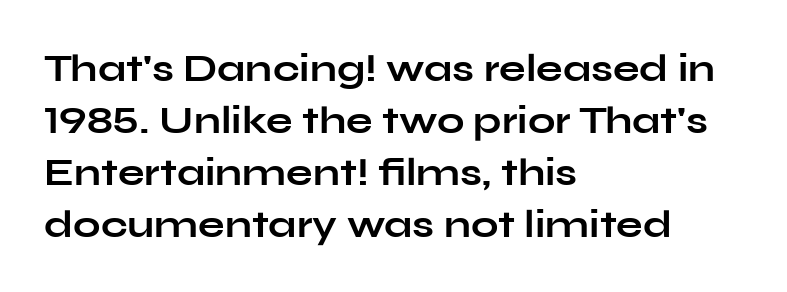
Q: Is the text bold? A: Yes.
Q: Is the text italic (slanted)? A: No, it is upright.
Q: Is the typeface a serif or a sans-serif typeface? A: Sans-serif.
Q: Is the text underlined? A: No.
Q: How is the paragraph aligned? A: Left-aligned.
Q: Is the spacing between letters normal or unusually wide? A: Normal.
Q: Is the spacing between lines tight, normal or loose? A: Normal.
Q: Width (condensed, normal, or wide)? A: Wide.
Q: Stroke contrast? A: Low.
Q: x-height? A: Medium.
Q: Monospaced? A: No.
